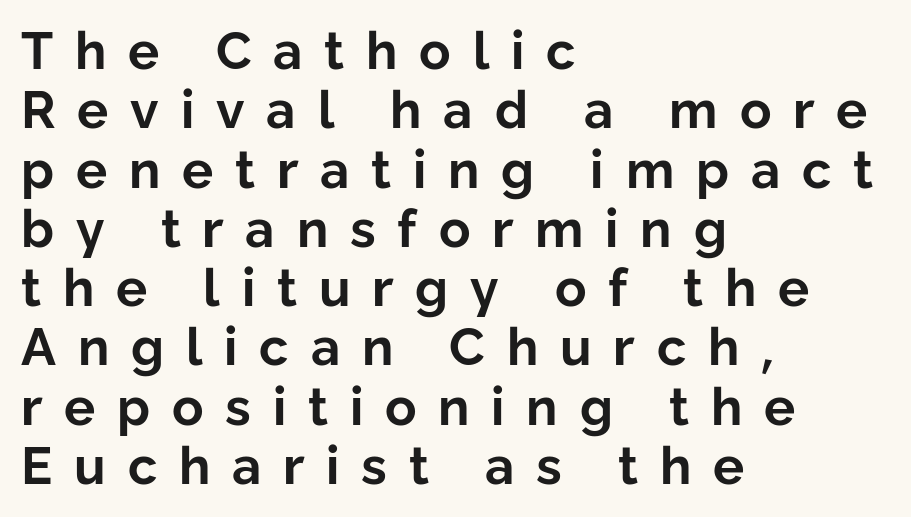
The passage shown is emphatically bold. Nobody drew a line under any word here. Line beginnings align vertically; line endings do not. No feet cap the strokes, marking this as sans-serif type. Regarding leading, the lines here are crowded together.
